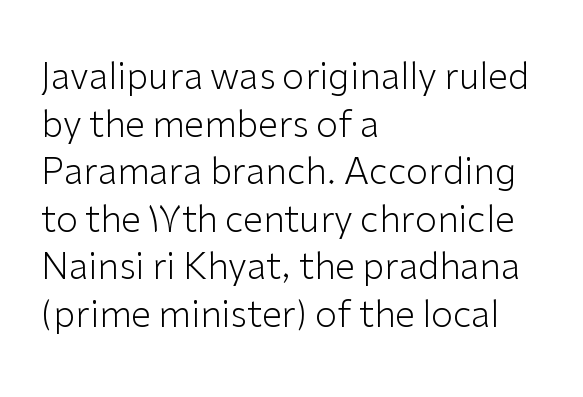
Q: Is the text bold? A: No.
Q: Is the text italic (slanted)? A: No, it is upright.
Q: Is the typeface a serif or a sans-serif typeface? A: Sans-serif.
Q: Is the text underlined? A: No.
Q: How is the paragraph aligned? A: Left-aligned.
Q: Is the spacing between letters normal or unusually wide? A: Normal.
Q: Is the spacing between lines tight, normal or loose? A: Normal.
Q: Width (condensed, normal, or wide)? A: Normal.
Q: Stroke contrast? A: Low.
Q: x-height? A: Medium.
Q: Monospaced? A: No.
